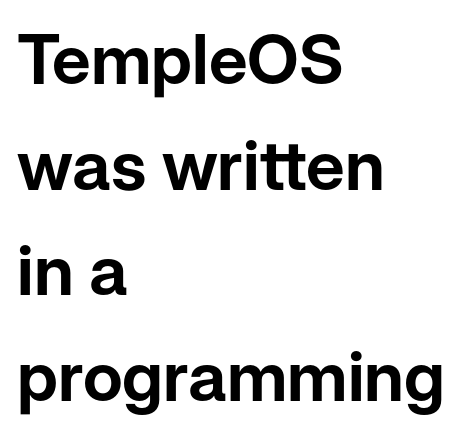
The image shows 69 px sans-serif type, upright; set left-aligned, normal line spacing (1.53x), normal letter spacing, not underlined; low stroke contrast and a medium x-height.
